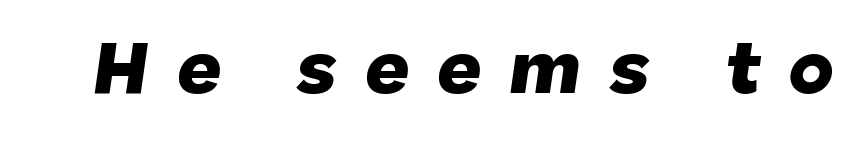
{"italic": "yes", "lean": "right", "slant_degrees": 8, "bold": "yes", "weight": "heavy", "width": "normal", "stroke_contrast": "low", "x_height": "medium", "monospaced": "no", "underline": "no", "letter_spacing": "wide", "letter_spacing_em": 0.36, "glyph_px": 77}
